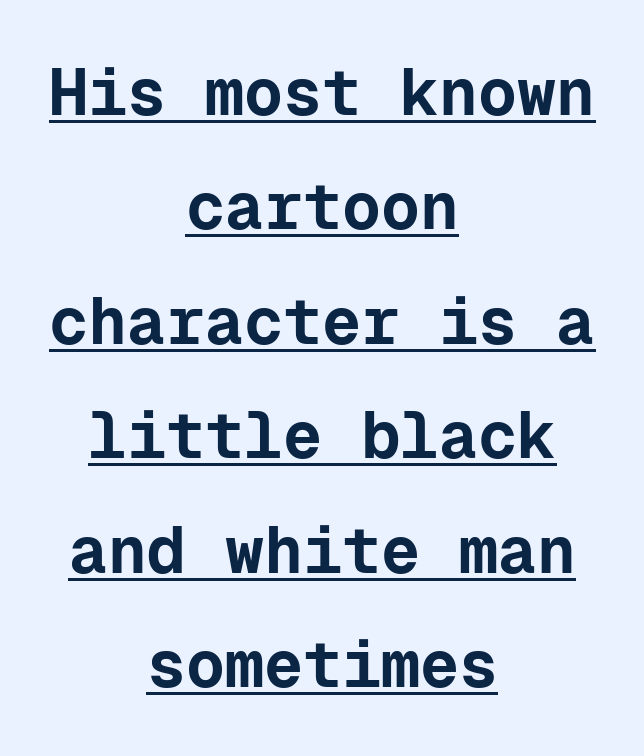
The image shows 65 px bold sans-serif type, upright, monospaced; set centered, line spacing 1.76x, normal letter spacing, underlined; low stroke contrast and a medium x-height.
